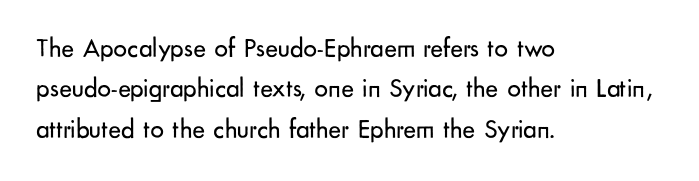
Q: Is the text bold? A: No.
Q: Is the text italic (slanted)? A: No, it is upright.
Q: Is the text underlined? A: No.
Q: How is the paragraph aligned? A: Left-aligned.
Q: Is the spacing between letters normal or unusually wide? A: Normal.
Q: Is the spacing between lines tight, normal or loose? A: Normal.
